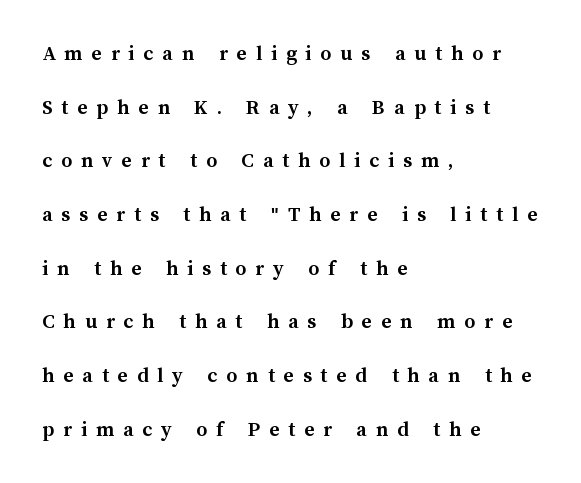
Q: Is the text bold? A: Yes.
Q: Is the text italic (slanted)? A: No, it is upright.
Q: Is the text underlined? A: No.
Q: How is the paragraph aligned? A: Left-aligned.
Q: Is the spacing between letters normal or unusually wide? A: Unusually wide.
Q: Is the spacing between lines tight, normal or loose? A: Loose.
